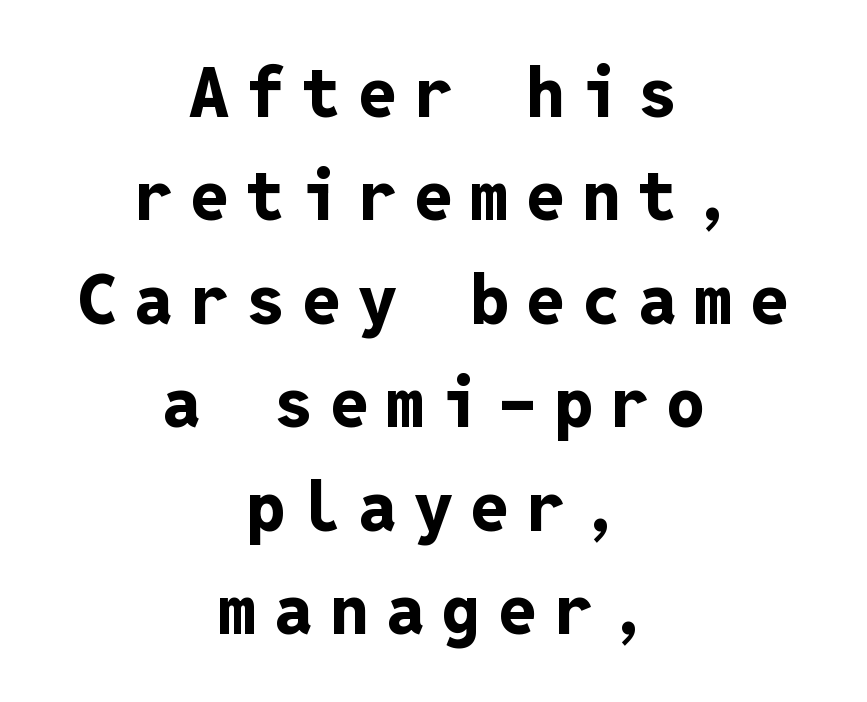
The image shows 69 px bold sans-serif type, upright, monospaced; set centered, normal line spacing (1.5x), unusually wide letter spacing (+0.25 em), not underlined; low stroke contrast and a medium x-height.
